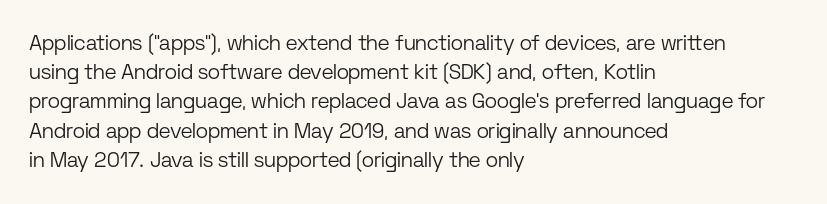
The image shows 21 px text type, upright; set left-aligned, normal line spacing (1.39x), normal letter spacing, not underlined.
